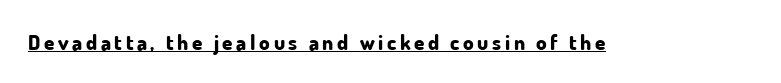
Do the letters lean? They stand straight. Compared with an ordinary text face, these strokes are far heavier — a full bold. Emphasis is given by a line drawn under the lettering.
